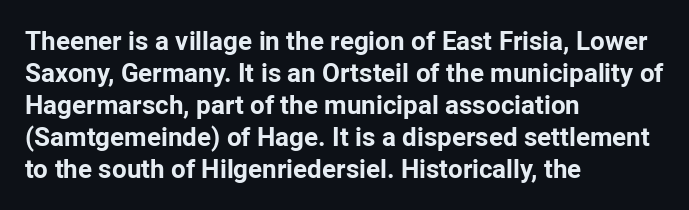
Alignment: flush left. A clean baseline with only descenders dipping below it. Vertical strokes here are truly vertical. Every letter is thick-stroked: bold, no question. A typesetter would call this zero additional tracking.
